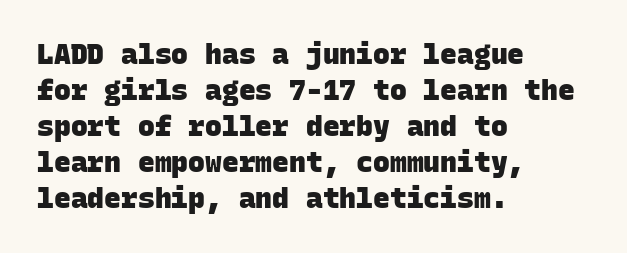
The image shows 28 px heavy sans-serif type, monospaced; set left-aligned, normal line spacing (1.29x), normal letter spacing, not underlined; low stroke contrast and a large x-height.
